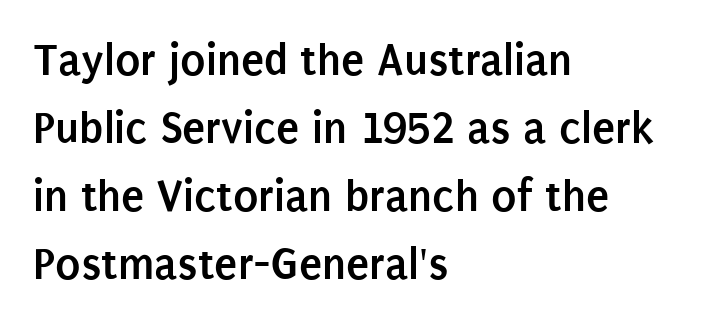
Q: Is the text bold? A: Yes.
Q: Is the text italic (slanted)? A: No, it is upright.
Q: Is the typeface a serif or a sans-serif typeface? A: Sans-serif.
Q: Is the text underlined? A: No.
Q: How is the paragraph aligned? A: Left-aligned.
Q: Is the spacing between letters normal or unusually wide? A: Normal.
Q: Is the spacing between lines tight, normal or loose? A: Normal.
Q: Width (condensed, normal, or wide)? A: Condensed.
Q: Stroke contrast? A: Low.
Q: x-height? A: Large.
Q: Monospaced? A: No.
